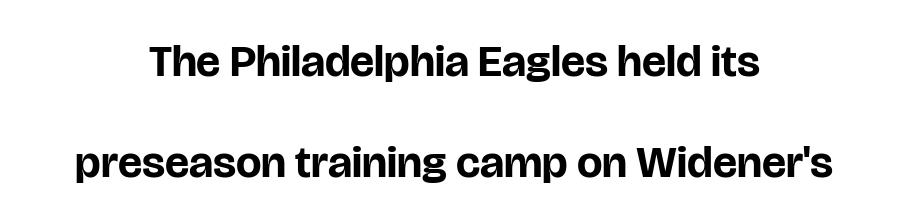
A great deal of white space separates one row of letters from the next. Is this a fixed-width face? No — the glyphs have proportional, varying widths. When letters stand straight like this, we call the style roman or upright. The letterforms sit shoulder to shoulder at normal distance.
